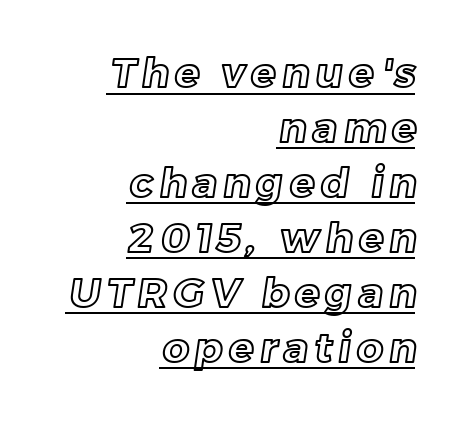
The image shows 41 px text type; set right-aligned, normal line spacing (1.34x), underlined; a medium x-height.
